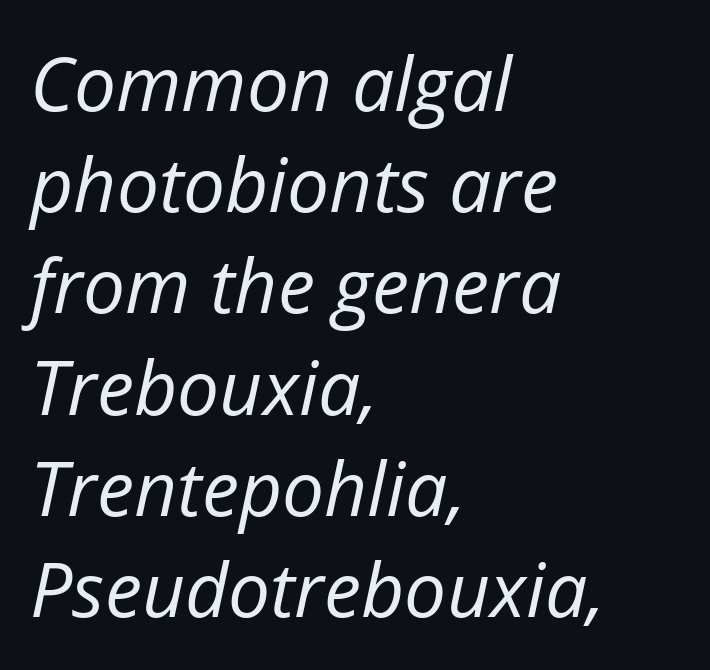
Q: Is the text bold? A: No.
Q: Is the text italic (slanted)? A: Yes, it leans right by about 12 degrees.
Q: Is the text underlined? A: No.
Q: How is the paragraph aligned? A: Left-aligned.
Q: Is the spacing between letters normal or unusually wide? A: Normal.
Q: Is the spacing between lines tight, normal or loose? A: Normal.
Q: Width (condensed, normal, or wide)? A: Normal.
Q: Stroke contrast? A: Low.
Q: x-height? A: Medium.
Q: Monospaced? A: No.
